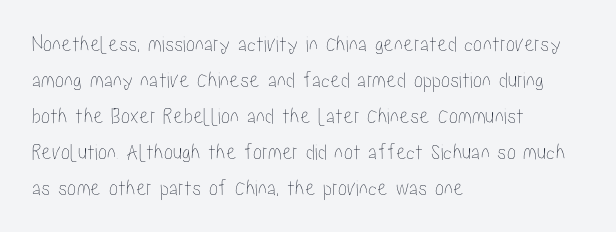
The passage shown has conventional tracking throughout. The axis of the letterforms is exactly vertical. In CSS terms this would be text-align: left. The area under the type is left untouched.
